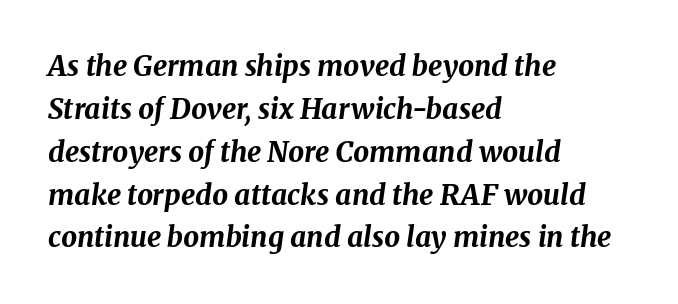
The image shows 28 px bold type, italic (leaning right); set left-aligned, normal line spacing (1.53x), normal letter spacing, not underlined; medium stroke contrast and a medium x-height.
